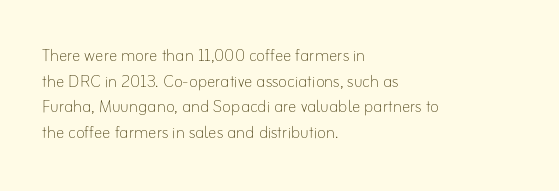
Does extra space separate the letters? No, they use regular spacing. The passage is arranged the way most books set body copy — flush left. The area under the type is left untouched. The face looks like a standard text weight, possibly lighter. Notice how the stems are strictly vertical — no italics here.
